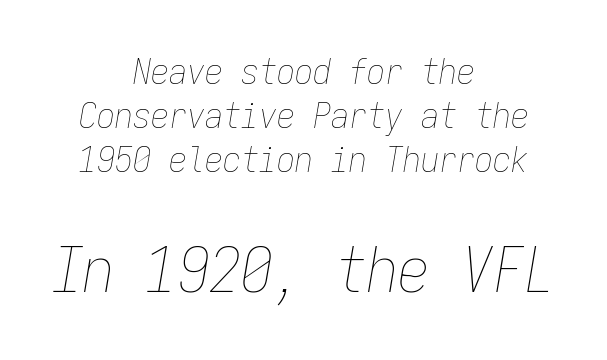
Descenders hang freely into open space. The following chunk of copy outweighs the initial chunk in type size. Every character here occupies the same horizontal width, giving the sample a typewriter-like rhythm. Students, note that the glyphs here touch the page at normal intervals.
